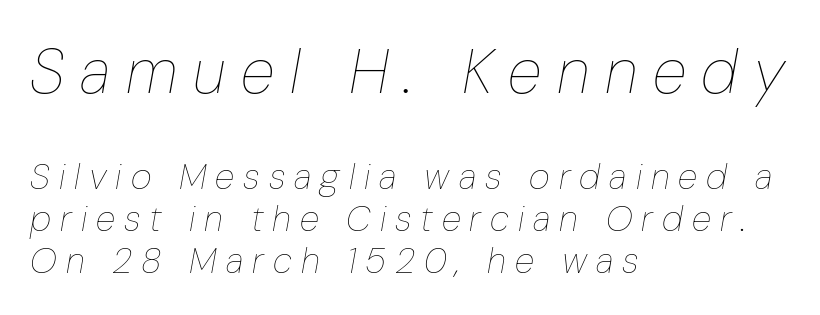
The lines in this sample share a left origin and differ only in where they stop. Visually, the top section dominates because its glyphs are scaled up. The space directly below the letters is spotless. The rendering uses natural spacing where letterforms have individual widths. Here the glyphs are tracked loosely, breaking word shapes into spaced letters.
